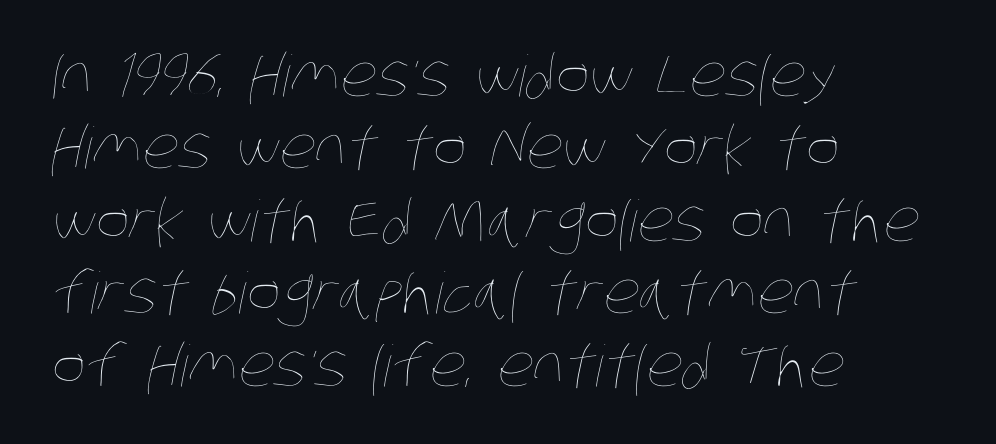
The image shows 57 px thin, condensed type; set left-aligned, normal line spacing (1.27x), normal letter spacing, not underlined; low stroke contrast and a large x-height.
